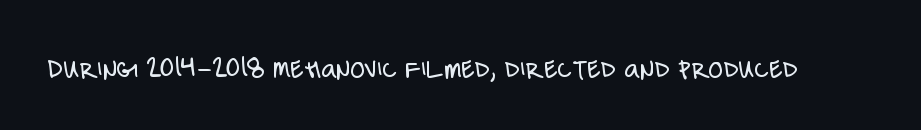
Only glyphs here, with clear space below each row. Examine the stroke ends and you'll find no serifs. The lettering stays uniformly vertical, giving the passage a roman look. This sample has the flowing, uneven cadence of proportional lettering.
